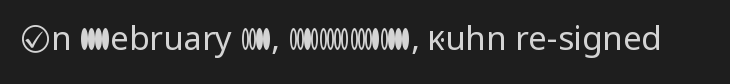
What stands out about the letter spacing? Nothing — it is the standard amount. Quick note: not italic, upright. Just letters on the line, the space beneath them empty. This is not heavy type; no bold has been used. Grotesque or geometric, the face here clearly has no serifs.
